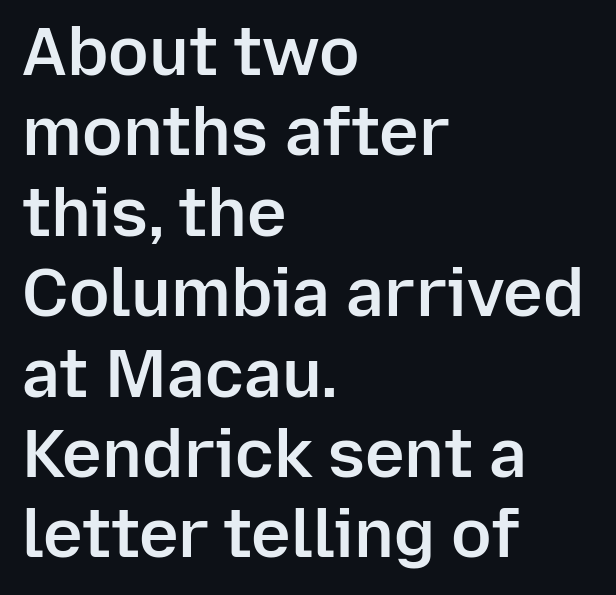
Q: Is the text bold? A: Semi-bold.
Q: Is the text italic (slanted)? A: No, it is upright.
Q: Is the typeface a serif or a sans-serif typeface? A: Sans-serif.
Q: Is the text underlined? A: No.
Q: How is the paragraph aligned? A: Left-aligned.
Q: Is the spacing between letters normal or unusually wide? A: Normal.
Q: Width (condensed, normal, or wide)? A: Normal.
Q: Stroke contrast? A: Low.
Q: x-height? A: Medium.
Q: Monospaced? A: No.
